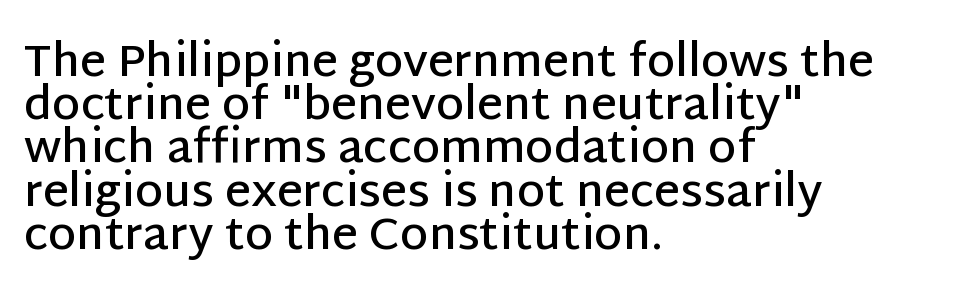
{"serif": "no", "italic": "no", "bold": "semi", "weight": "semibold", "width": "normal", "stroke_contrast": "low", "x_height": "large", "monospaced": "no", "underline": "no", "align": "left", "line_spacing": "tight", "line_spacing_ratio": 0.96, "letter_spacing": "normal", "letter_spacing_em": 0.0, "glyph_px": 45}
